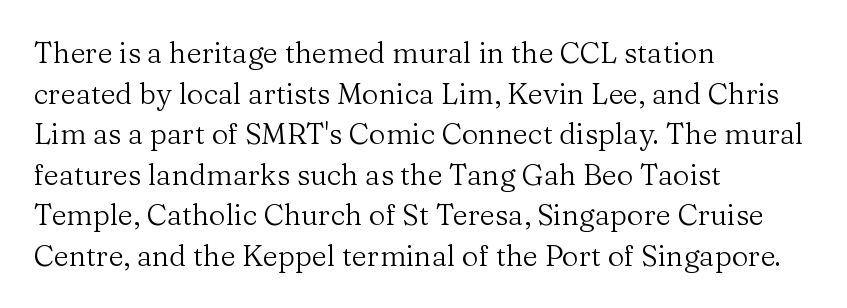
Notice how descenders clear the ascenders below comfortably — that's standard leading. The typography opts for an upright posture over an oblique one. Serifs: yes, visible at the terminals of the letterforms. The letters sit at their default tracking, neither squeezed nor spread. Spacing verdict: proportional, widths tailored to each character.
